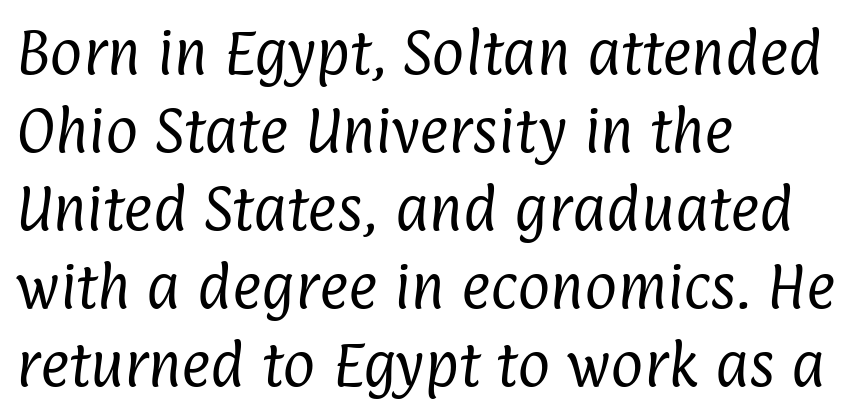
The image shows 50 px regular-weight, condensed sans-serif type; set left-aligned, normal line spacing (1.56x), normal letter spacing, not underlined; low stroke contrast and a medium x-height.
